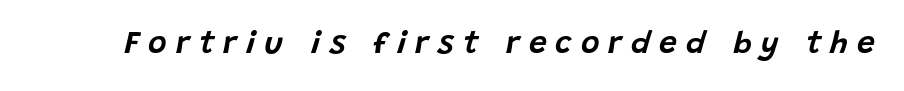
{"italic": "yes", "lean": "right", "slant_degrees": 15, "width": "normal", "stroke_contrast": "low", "x_height": "large", "monospaced": "no", "underline": "no", "letter_spacing": "wide", "letter_spacing_em": 0.28, "glyph_px": 32}
